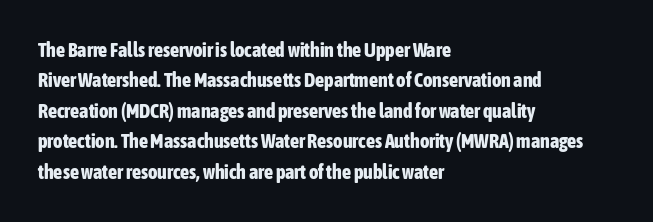
Q: Is the text bold? A: Yes.
Q: Is the text italic (slanted)? A: No, it is upright.
Q: Is the text underlined? A: No.
Q: How is the paragraph aligned? A: Left-aligned.
Q: Is the spacing between letters normal or unusually wide? A: Normal.
Q: Is the spacing between lines tight, normal or loose? A: Normal.
